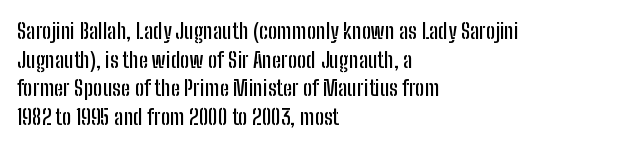
A normal amount of white space separates one row of letters from the next. Unmarked baselines from the first word to the last. These lines were composed using upright roman letters. Compared with typical body copy, the letter spacing here is the same. Line beginnings align vertically; line endings do not.
